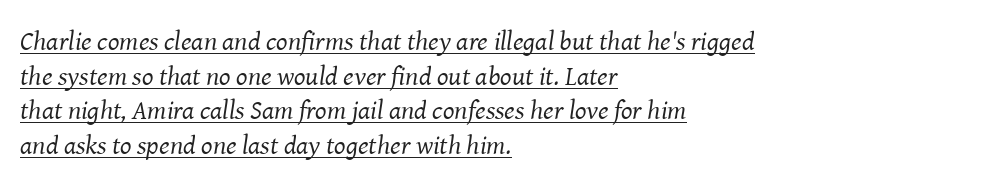
The image shows 27 px text type, italic (leaning right); set left-aligned, normal line spacing (1.28x), normal letter spacing, underlined.
